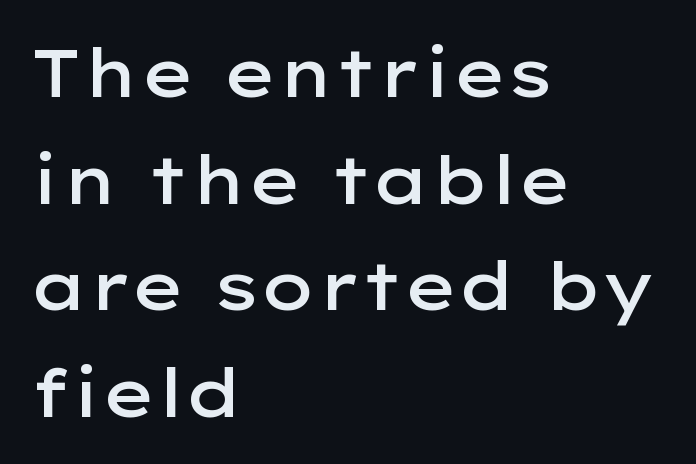
Q: Is the text bold? A: Semi-bold.
Q: Is the text italic (slanted)? A: No, it is upright.
Q: Is the typeface a serif or a sans-serif typeface? A: Sans-serif.
Q: Is the text underlined? A: No.
Q: How is the paragraph aligned? A: Left-aligned.
Q: Is the spacing between letters normal or unusually wide? A: Normal.
Q: Is the spacing between lines tight, normal or loose? A: Normal.
Q: Width (condensed, normal, or wide)? A: Wide.
Q: Stroke contrast? A: Low.
Q: x-height? A: Medium.
Q: Monospaced? A: No.
